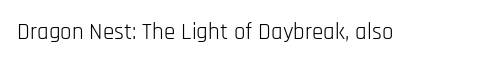
{"italic": "no", "bold": "no", "underline": "no", "letter_spacing": "normal", "letter_spacing_em": 0.0, "glyph_px": 23}
